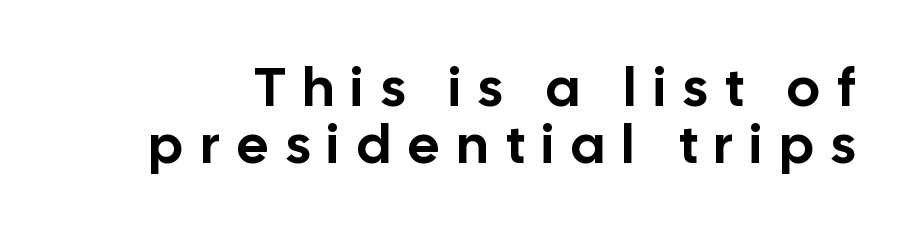
The image shows 55 px sans-serif type, upright; set tight line spacing (1.03x), unusually wide letter spacing (+0.32 em), not underlined; low stroke contrast and a medium x-height.
